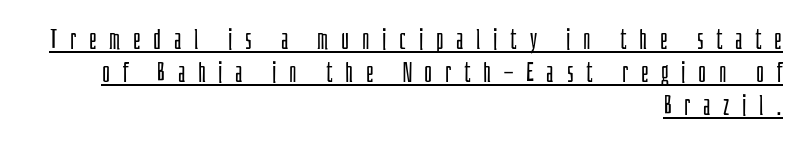
Q: Is the text bold? A: No.
Q: Is the text italic (slanted)? A: No, it is upright.
Q: Is the text underlined? A: Yes.
Q: How is the paragraph aligned? A: Right-aligned.
Q: Is the spacing between letters normal or unusually wide? A: Unusually wide.
